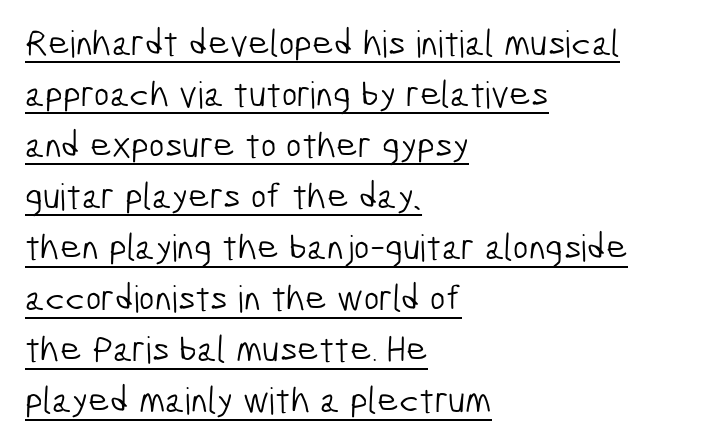
Each line of the rendering has a horizontal stroke beneath the glyphs. Proportional: the letters do not fall into vertical columns. Weight: not bold — regular or lighter. A student would call this left alignment; a typographer would say flush left, rag right.
